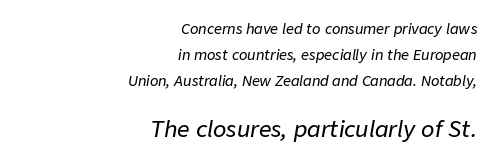
Q: Is the text italic (slanted)? A: Yes, it leans right by about 9 degrees.
Q: Is the text underlined? A: No.
Q: How is the paragraph aligned? A: Right-aligned.
Q: Is the spacing between letters normal or unusually wide? A: Normal.
Q: Which block of text is set in a larger size, the first (top) or the second (bottom)? A: The second (bottom) one.
